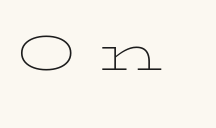
Q: Is the text bold? A: No.
Q: Is the text italic (slanted)? A: No, it is upright.
Q: Is the text underlined? A: No.
Q: Is the spacing between letters normal or unusually wide? A: Unusually wide.
Q: Width (condensed, normal, or wide)? A: Wide.
Q: Stroke contrast? A: Low.
Q: x-height? A: Medium.
Q: Monospaced? A: No.
